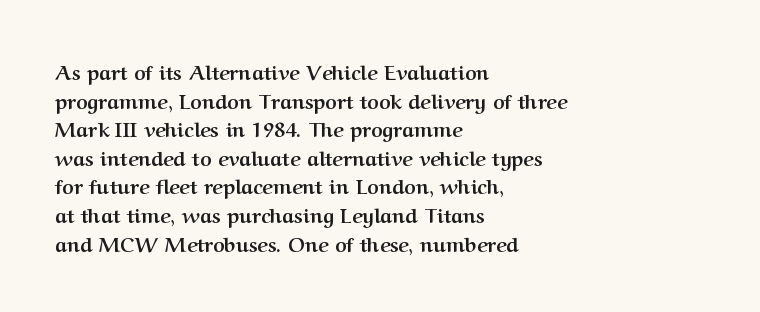
The image shows 20 px bold type, upright; set left-aligned, normal line spacing (1.43x), normal letter spacing, not underlined.
